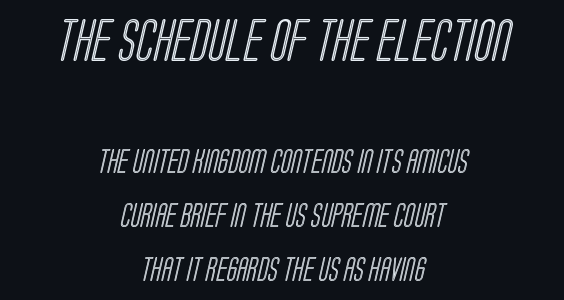
The image shows 42 px condensed type; set centered, loose line spacing (2.26x), normal letter spacing, not underlined; the first (top) block is 1.75x larger; a large x-height.
